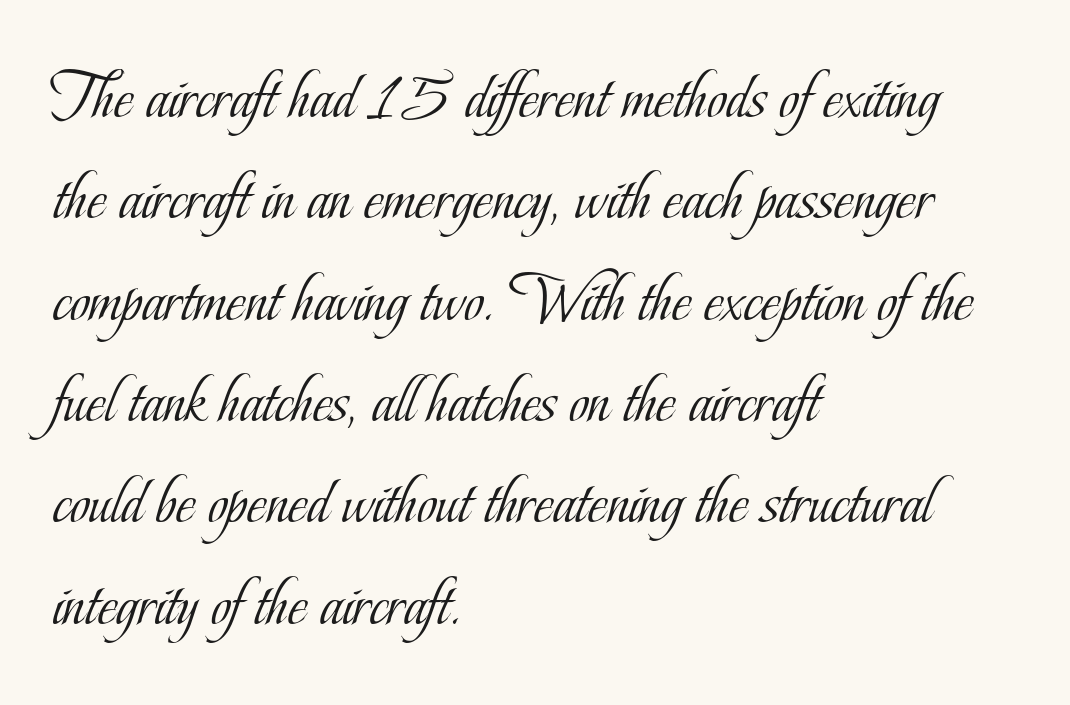
{"serif": "yes", "bold": "no", "weight": "light", "width": "condensed", "stroke_contrast": "low", "x_height": "small", "monospaced": "no", "underline": "no", "align": "left", "line_spacing": "normal", "line_spacing_ratio": 1.49, "letter_spacing": "normal", "letter_spacing_em": 0.0, "glyph_px": 68}
